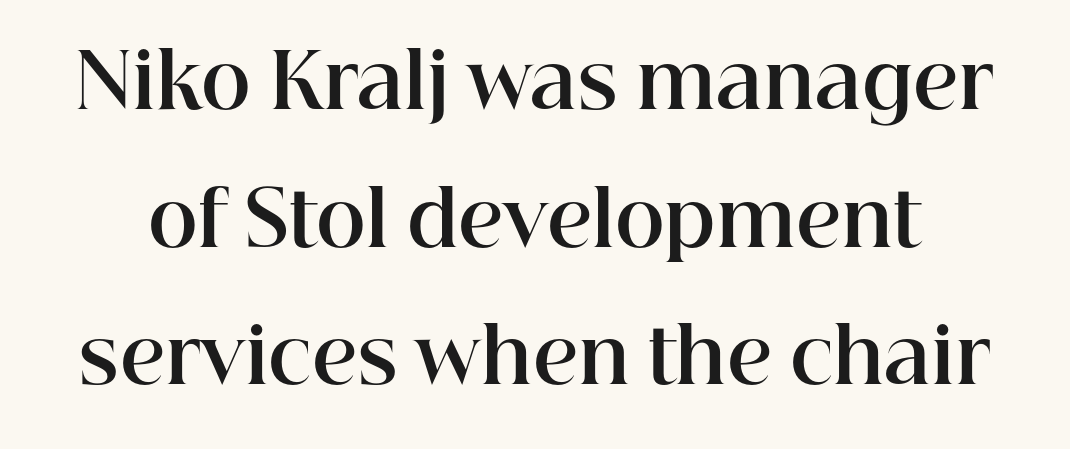
{"serif": "yes", "italic": "no", "bold": "yes", "weight": "bold", "width": "normal", "stroke_contrast": "high", "x_height": "medium", "monospaced": "no", "underline": "no", "line_spacing_ratio": 1.81, "letter_spacing": "normal", "letter_spacing_em": 0.0, "glyph_px": 76}
